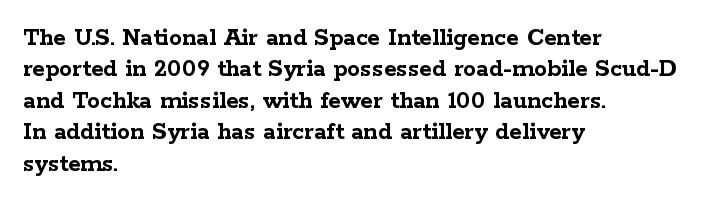
The image shows 26 px bold type, upright; set left-aligned, line spacing 1.21x, normal letter spacing, not underlined.
